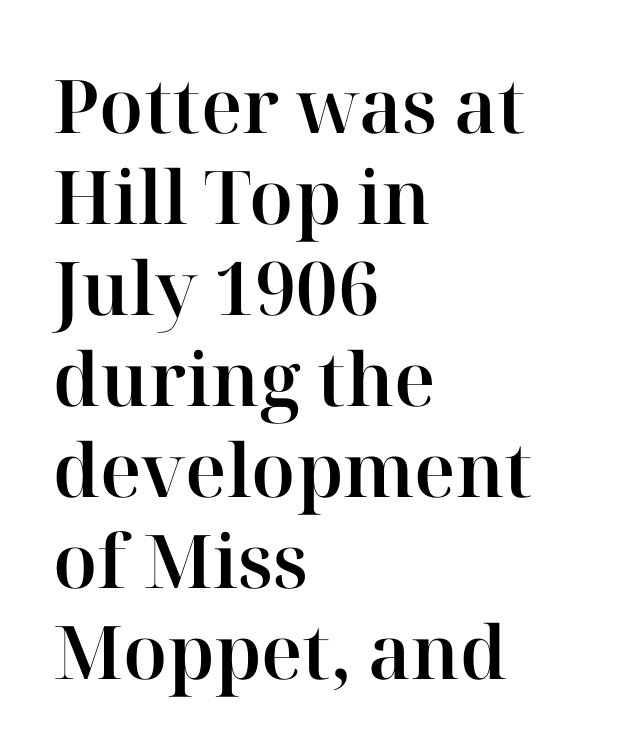
The image shows 74 px serif type, upright; set left-aligned, line spacing 1.23x, normal letter spacing, not underlined; high stroke contrast and a medium x-height.
